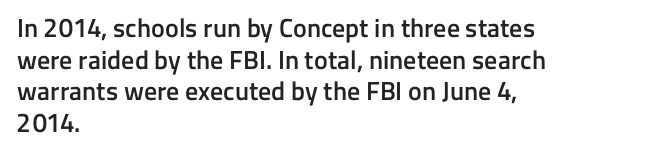
Q: Is the text bold? A: Semi-bold.
Q: Is the text italic (slanted)? A: No, it is upright.
Q: Is the text underlined? A: No.
Q: How is the paragraph aligned? A: Left-aligned.
Q: Is the spacing between letters normal or unusually wide? A: Normal.
